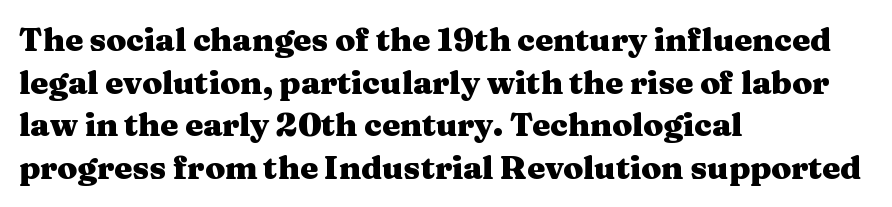
Q: Is the text bold? A: Yes.
Q: Is the text italic (slanted)? A: No, it is upright.
Q: Is the typeface a serif or a sans-serif typeface? A: Serif.
Q: Is the text underlined? A: No.
Q: How is the paragraph aligned? A: Left-aligned.
Q: Is the spacing between letters normal or unusually wide? A: Normal.
Q: Is the spacing between lines tight, normal or loose? A: Normal.
Q: Width (condensed, normal, or wide)? A: Wide.
Q: Stroke contrast? A: Medium.
Q: x-height? A: Medium.
Q: Monospaced? A: No.
